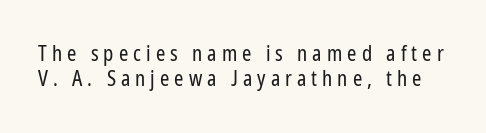
{"italic": "no", "bold": "no", "underline": "no", "line_spacing_ratio": 1.18, "letter_spacing": "wide", "letter_spacing_em": 0.24, "glyph_px": 21}
